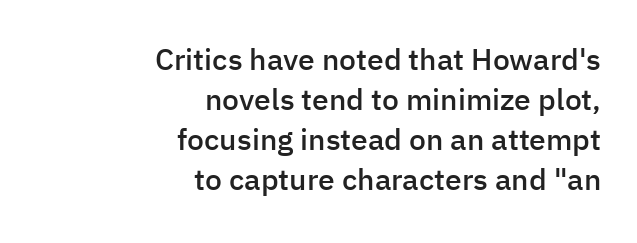
Q: Is the text bold? A: Semi-bold.
Q: Is the text italic (slanted)? A: No, it is upright.
Q: Is the typeface a serif or a sans-serif typeface? A: Sans-serif.
Q: Is the text underlined? A: No.
Q: How is the paragraph aligned? A: Right-aligned.
Q: Is the spacing between letters normal or unusually wide? A: Normal.
Q: Is the spacing between lines tight, normal or loose? A: Normal.
Q: Width (condensed, normal, or wide)? A: Normal.
Q: Stroke contrast? A: Low.
Q: x-height? A: Medium.
Q: Monospaced? A: No.
